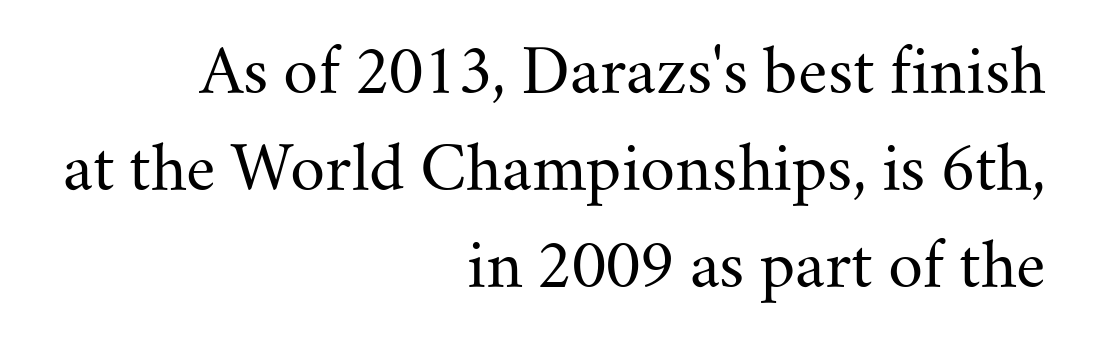
Nothing heavy about these letters — not bold at all. No word sits above an underline. The letters stand upright; this is a roman face. The horizontal fit of the characters is conventional and even. Observe the serifs anchoring each vertical stroke in this sample.
